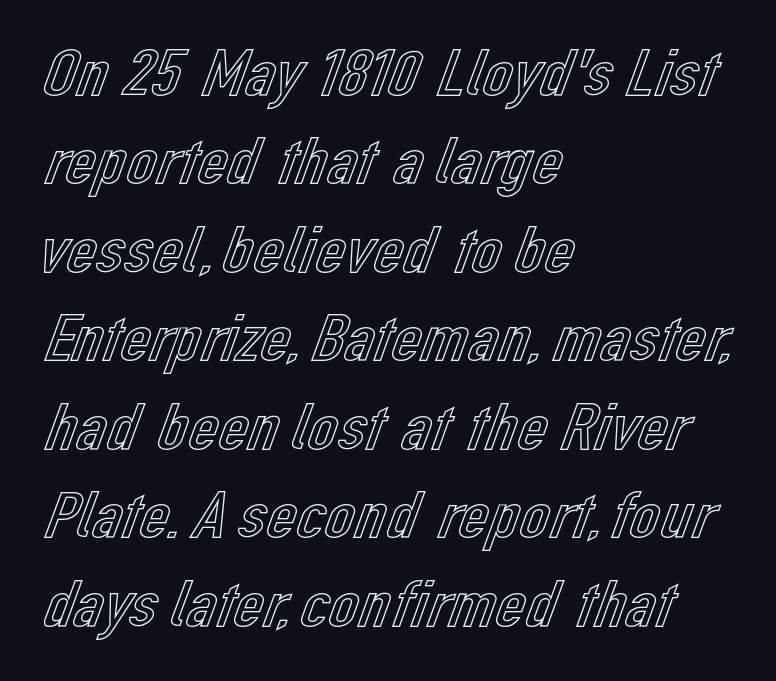
The image shows 67 px text type; set left-aligned, normal line spacing (1.32x), normal letter spacing, not underlined; a medium x-height.
